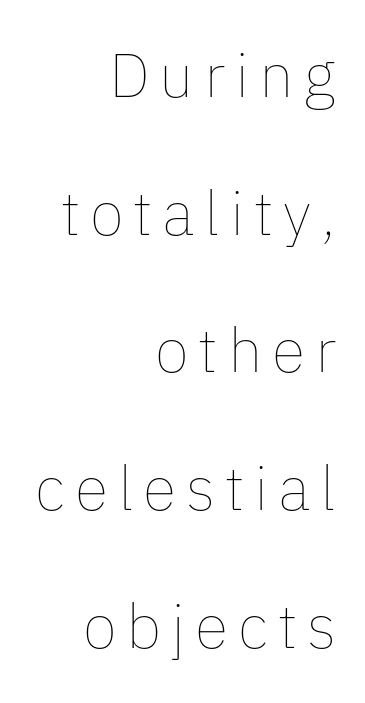
Descenders hang freely into open space. The font is comparable to plain body text, perhaps lighter. Vertical strokes here are truly vertical. These lines are rendered in a variable-pitch font. Horizontal alignment here is rightward, an uncommon choice for prose. How would I describe the line gaps? Wide and relaxed.
